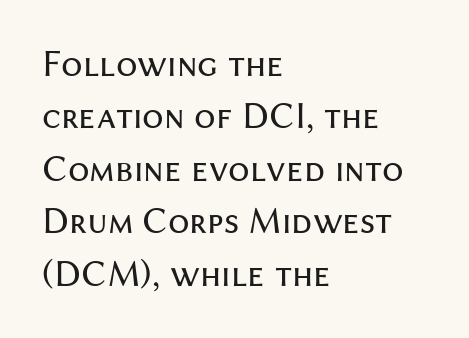
Q: Is the text bold? A: No.
Q: Is the text italic (slanted)? A: No, it is upright.
Q: Is the typeface a serif or a sans-serif typeface? A: Sans-serif.
Q: Is the text underlined? A: No.
Q: How is the paragraph aligned? A: Left-aligned.
Q: Is the spacing between letters normal or unusually wide? A: Normal.
Q: Is the spacing between lines tight, normal or loose? A: Normal.
Q: Width (condensed, normal, or wide)? A: Normal.
Q: Stroke contrast? A: Medium.
Q: x-height? A: Medium.
Q: Monospaced? A: No.
